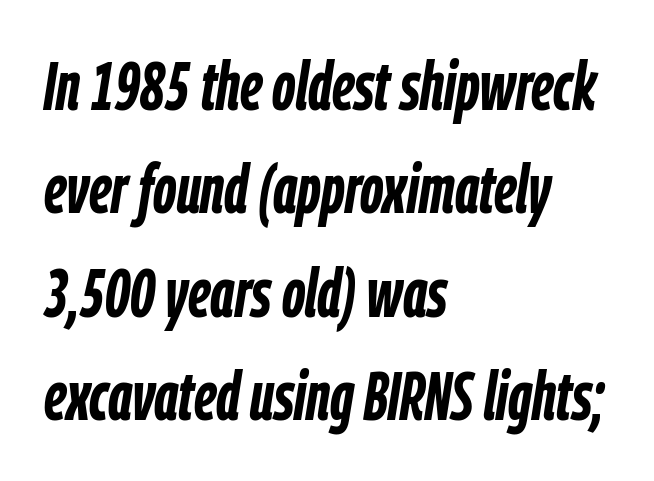
Q: Is the text bold? A: Yes.
Q: Is the text italic (slanted)? A: Yes, it leans right by about 9 degrees.
Q: Is the text underlined? A: No.
Q: How is the paragraph aligned? A: Left-aligned.
Q: Is the spacing between letters normal or unusually wide? A: Normal.
Q: Is the spacing between lines tight, normal or loose? A: Normal.
Q: Width (condensed, normal, or wide)? A: Condensed.
Q: Stroke contrast? A: Low.
Q: x-height? A: Medium.
Q: Monospaced? A: No.
